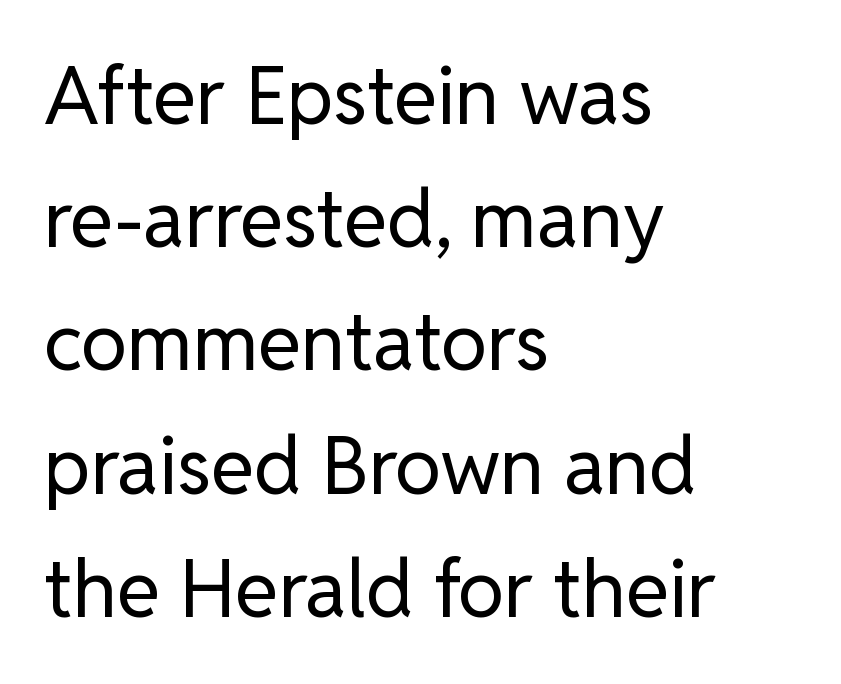
The image shows 79 px regular-weight sans-serif type, upright; set left-aligned, normal line spacing (1.56x), normal letter spacing, not underlined; low stroke contrast and a medium x-height.
